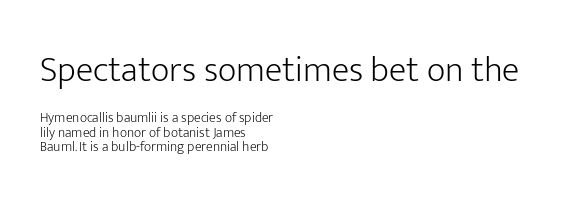
Q: Is the text bold? A: No.
Q: Is the text italic (slanted)? A: No, it is upright.
Q: Is the typeface a serif or a sans-serif typeface? A: Sans-serif.
Q: Is the text underlined? A: No.
Q: How is the paragraph aligned? A: Left-aligned.
Q: Is the spacing between letters normal or unusually wide? A: Normal.
Q: Is the spacing between lines tight, normal or loose? A: Tight.
Q: Which block of text is set in a larger size, the first (top) or the second (bottom)? A: The first (top) one.
Q: Width (condensed, normal, or wide)? A: Normal.
Q: Stroke contrast? A: Low.
Q: x-height? A: Medium.
Q: Monospaced? A: No.
